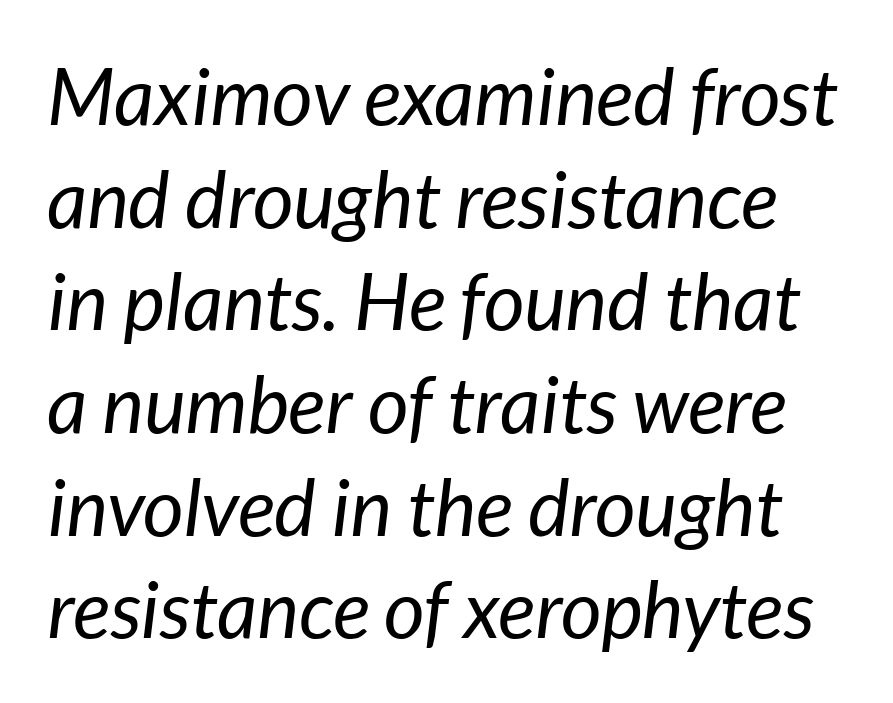
Q: Is the text bold? A: No.
Q: Is the text italic (slanted)? A: Yes, it leans right by about 7 degrees.
Q: Is the text underlined? A: No.
Q: Is the spacing between letters normal or unusually wide? A: Normal.
Q: Is the spacing between lines tight, normal or loose? A: Normal.
Q: Width (condensed, normal, or wide)? A: Normal.
Q: Stroke contrast? A: Low.
Q: x-height? A: Medium.
Q: Monospaced? A: No.
